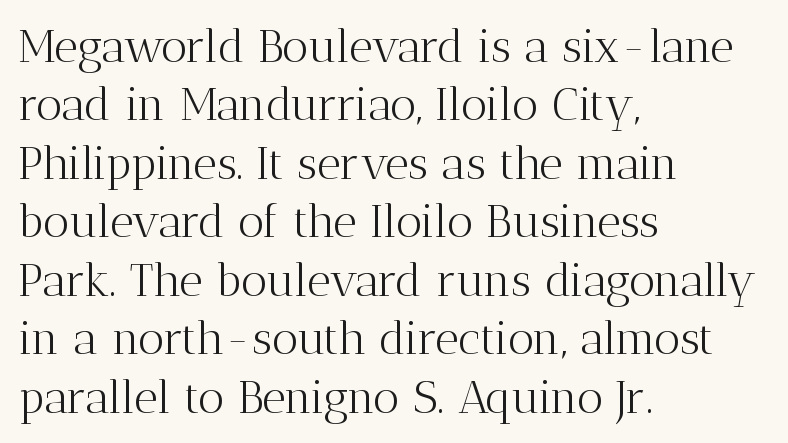
{"serif": "yes", "italic": "no", "bold": "no", "weight": "light", "width": "normal", "stroke_contrast": "medium", "x_height": "medium", "monospaced": "no", "underline": "no", "align": "left", "line_spacing": "normal", "line_spacing_ratio": 1.27, "letter_spacing": "normal", "letter_spacing_em": 0.0, "glyph_px": 46}
